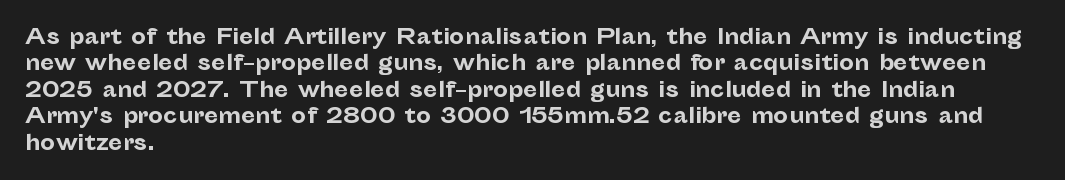
The image shows 21 px bold type, upright; set left-aligned, normal line spacing (1.26x), normal letter spacing, not underlined.
